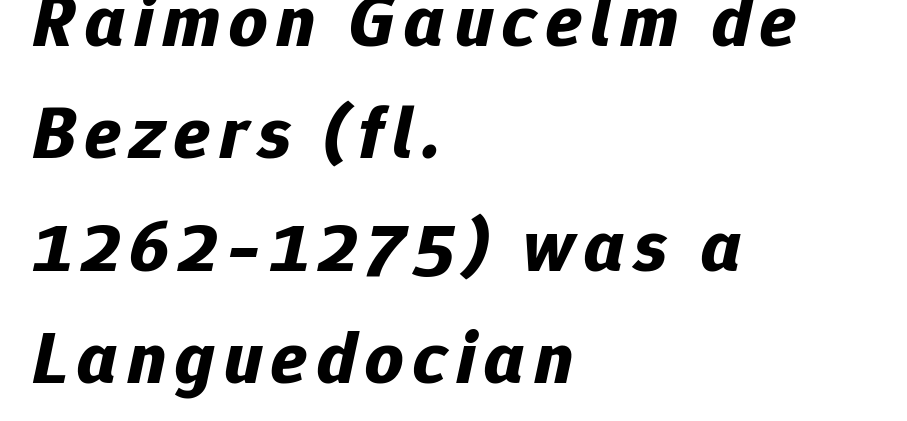
{"italic": "yes", "lean": "right", "slant_degrees": 12, "bold": "yes", "weight": "bold", "width": "normal", "stroke_contrast": "low", "x_height": "medium", "monospaced": "no", "underline": "no", "align": "left", "line_spacing": "normal", "line_spacing_ratio": 1.52, "glyph_px": 74}
